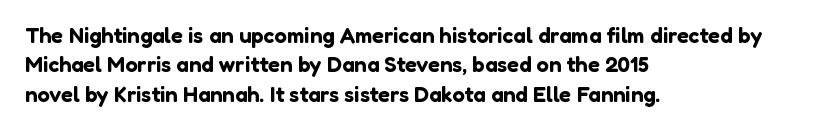
The image shows 22 px text type, upright; set left-aligned, normal line spacing (1.34x), normal letter spacing, not underlined.
